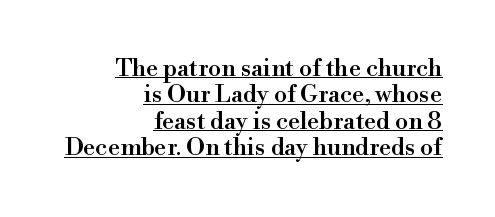
The image shows 24 px text type, upright; set right-aligned, tight line spacing (1.1x), normal letter spacing, underlined.
